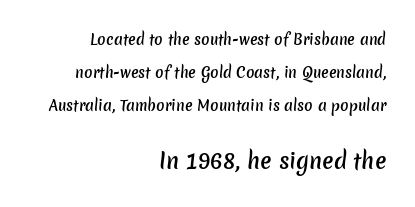
Q: Is the text bold? A: Semi-bold.
Q: Is the text underlined? A: No.
Q: How is the paragraph aligned? A: Right-aligned.
Q: Is the spacing between letters normal or unusually wide? A: Normal.
Q: Is the spacing between lines tight, normal or loose? A: Loose.
Q: Which block of text is set in a larger size, the first (top) or the second (bottom)? A: The second (bottom) one.
